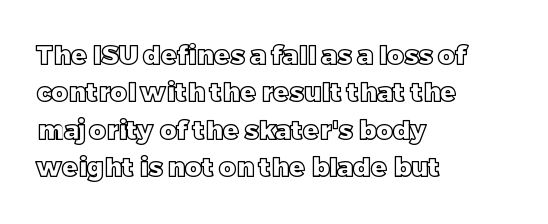
Q: Is the text italic (slanted)? A: No, it is upright.
Q: Is the text underlined? A: No.
Q: How is the paragraph aligned? A: Left-aligned.
Q: Is the spacing between letters normal or unusually wide? A: Normal.
Q: Is the spacing between lines tight, normal or loose? A: Normal.
